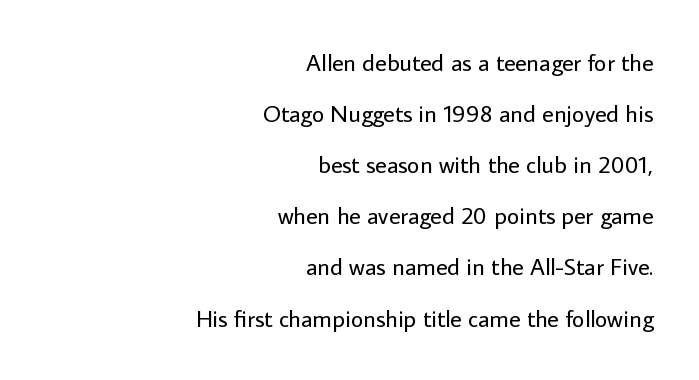
A bare baseline throughout the passage. These lines are set flush right with a ragged left edge. Baseline-to-baseline distance is far greater than the letter height. The letterforms sit shoulder to shoulder at normal distance. The typesetting does not lean heavy: it is not bold. The lettering holds an erect, upright posture throughout.
